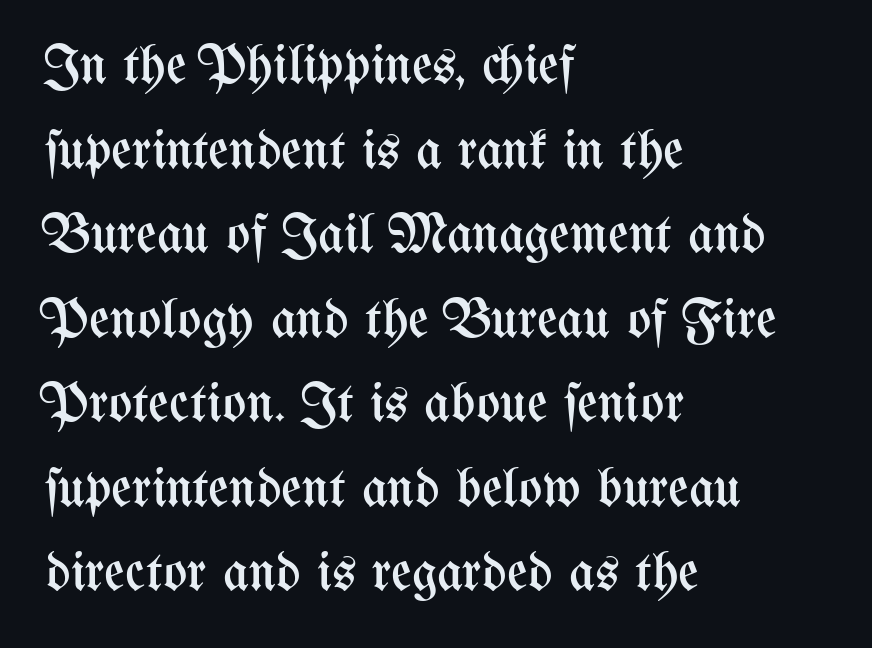
This sample is left-justified, so line endings fall wherever the words run out. These lines sit exactly where default settings would place them. Looks like regular typesetting: each glyph gets only the width it needs. A roman cut, with each character standing at attention.
